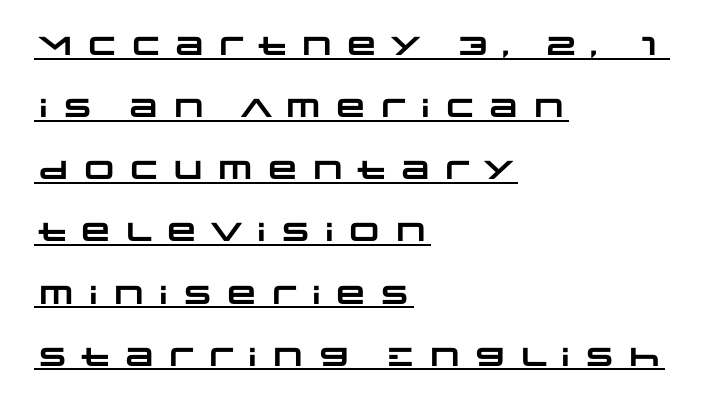
Q: Is the text bold? A: Yes.
Q: Is the text underlined? A: Yes.
Q: How is the paragraph aligned? A: Left-aligned.
Q: Is the spacing between letters normal or unusually wide? A: Unusually wide.
Q: Is the spacing between lines tight, normal or loose? A: Loose.
